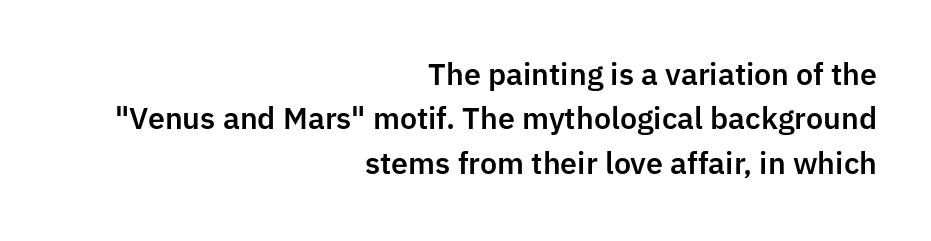
{"serif": "no", "italic": "no", "width": "normal", "stroke_contrast": "low", "x_height": "medium", "monospaced": "no", "underline": "no", "align": "right", "line_spacing": "normal", "line_spacing_ratio": 1.53, "letter_spacing": "normal", "letter_spacing_em": 0.0, "glyph_px": 29}
